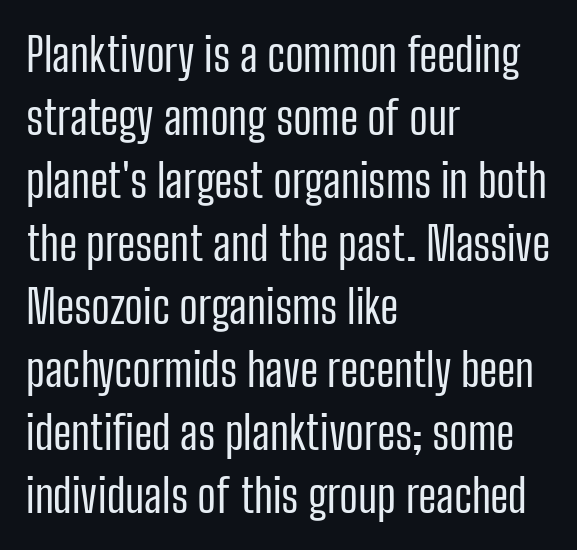
Q: Is the text bold? A: No.
Q: Is the text italic (slanted)? A: No, it is upright.
Q: Is the typeface a serif or a sans-serif typeface? A: Sans-serif.
Q: Is the text underlined? A: No.
Q: How is the paragraph aligned? A: Left-aligned.
Q: Is the spacing between letters normal or unusually wide? A: Normal.
Q: Is the spacing between lines tight, normal or loose? A: Normal.
Q: Width (condensed, normal, or wide)? A: Condensed.
Q: Stroke contrast? A: Low.
Q: x-height? A: Medium.
Q: Monospaced? A: No.
